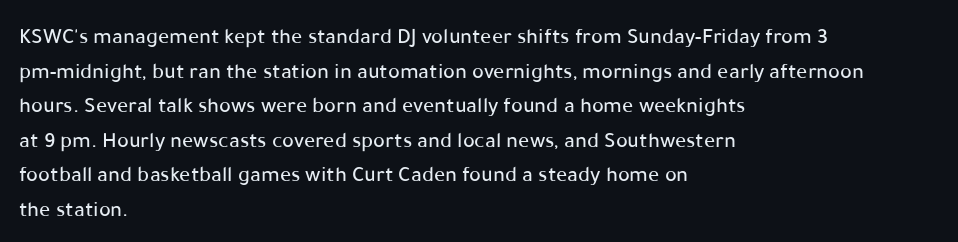
Q: Is the text italic (slanted)? A: No, it is upright.
Q: Is the text underlined? A: No.
Q: How is the paragraph aligned? A: Left-aligned.
Q: Is the spacing between letters normal or unusually wide? A: Normal.
Q: Is the spacing between lines tight, normal or loose? A: Normal.
